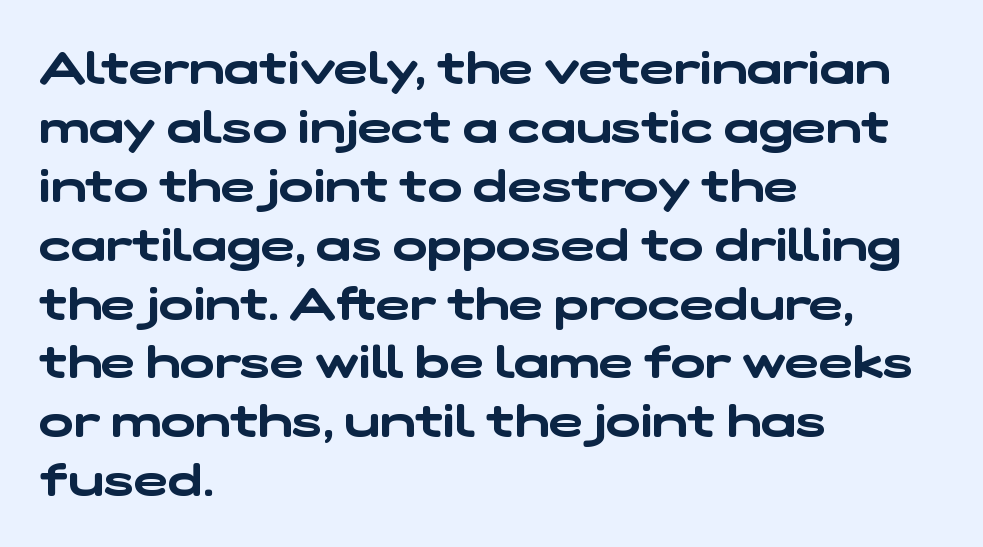
{"serif": "no", "width": "wide", "stroke_contrast": "low", "x_height": "medium", "monospaced": "no", "underline": "no", "align": "left", "line_spacing": "normal", "line_spacing_ratio": 1.28, "letter_spacing": "normal", "letter_spacing_em": 0.0, "glyph_px": 46}
